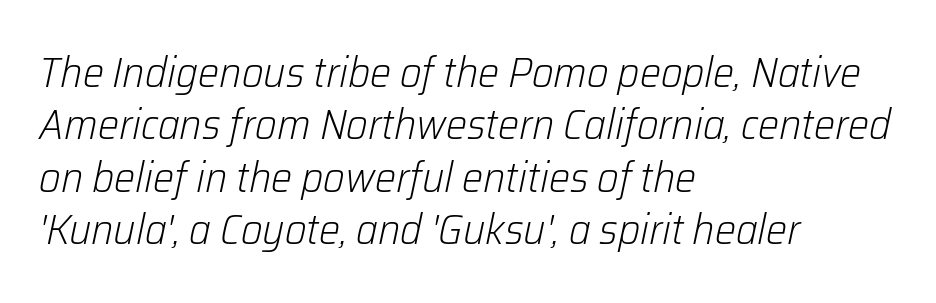
Q: Is the text bold? A: No.
Q: Is the text italic (slanted)? A: Yes, it leans right by about 12 degrees.
Q: Is the text underlined? A: No.
Q: How is the paragraph aligned? A: Left-aligned.
Q: Is the spacing between letters normal or unusually wide? A: Normal.
Q: Is the spacing between lines tight, normal or loose? A: Normal.
Q: Width (condensed, normal, or wide)? A: Normal.
Q: Stroke contrast? A: Low.
Q: x-height? A: Medium.
Q: Monospaced? A: No.
